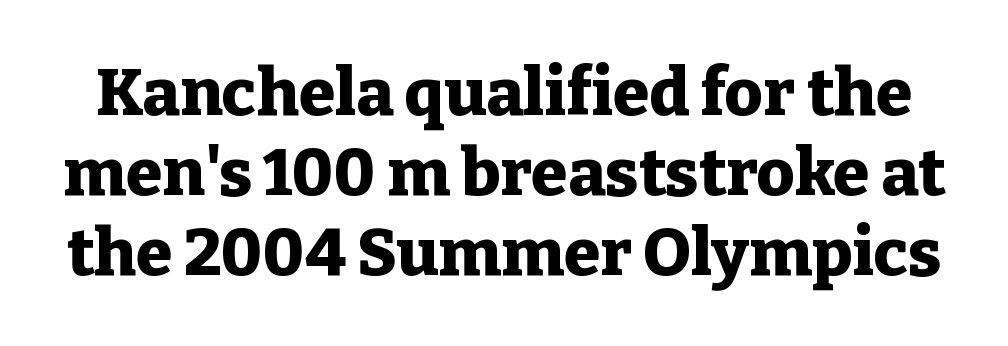
The rendering shows small feet on the letterforms — a serif design. These lines are rendered in a variable-pitch font. Default kerning and tracking; the words read as compact shapes. Rendered with straight, roman letterforms. The specimen omits any rule beneath the text block's lines. Heft: maximum for text — a bold.
